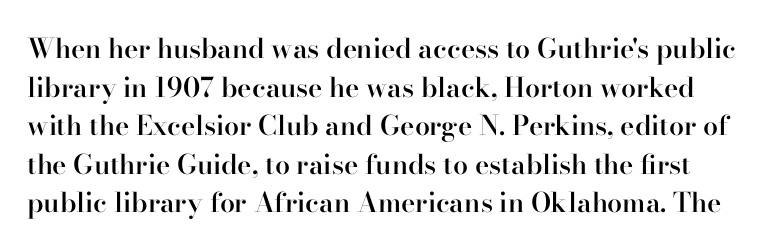
Q: Is the text bold? A: Semi-bold.
Q: Is the text italic (slanted)? A: No, it is upright.
Q: Is the text underlined? A: No.
Q: Is the spacing between letters normal or unusually wide? A: Normal.
Q: Is the spacing between lines tight, normal or loose? A: Normal.
